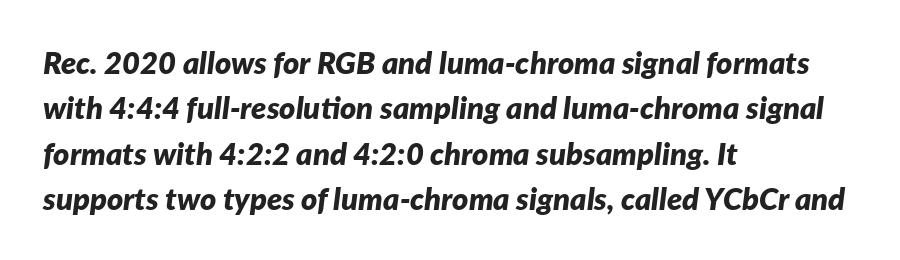
{"italic": "yes", "lean": "right", "slant_degrees": 7, "bold": "yes", "weight": "bold", "width": "normal", "stroke_contrast": "low", "x_height": "medium", "monospaced": "no", "underline": "no", "align": "left", "line_spacing": "normal", "line_spacing_ratio": 1.46, "letter_spacing": "normal", "letter_spacing_em": 0.0, "glyph_px": 31}
